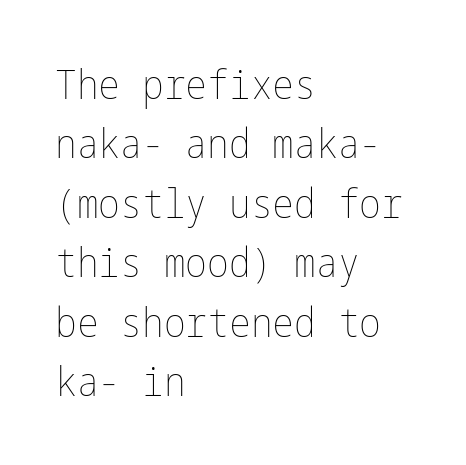
The image shows 41 px thin, condensed type, upright; set left-aligned, normal line spacing (1.45x), normal letter spacing, not underlined; low stroke contrast and a medium x-height.
